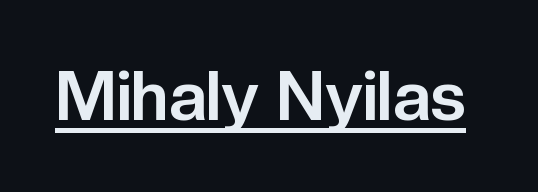
{"serif": "no", "italic": "no", "bold": "yes", "weight": "bold", "width": "normal", "stroke_contrast": "low", "x_height": "medium", "monospaced": "no", "underline": "yes", "letter_spacing": "normal", "letter_spacing_em": 0.0, "glyph_px": 68}
